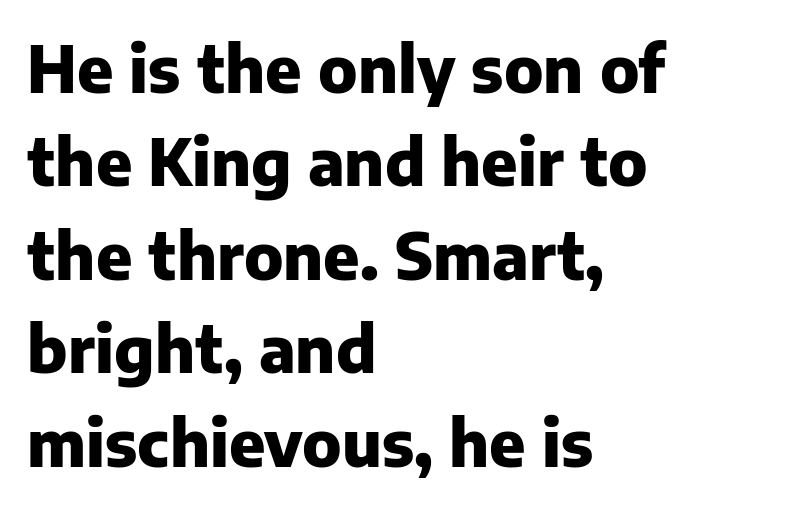
The image shows 64 px heavy sans-serif type, upright; set left-aligned, normal line spacing (1.46x), normal letter spacing, not underlined; low stroke contrast and a medium x-height.
